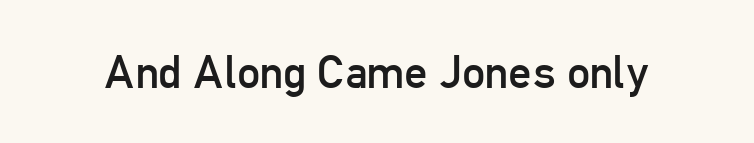
Letters rest on an invisible, unmarked baseline. Ascenders rise straight up at ninety degrees. Character widths vary here, with narrow letters taking less room than wide ones. Short note: letters normally spaced.
